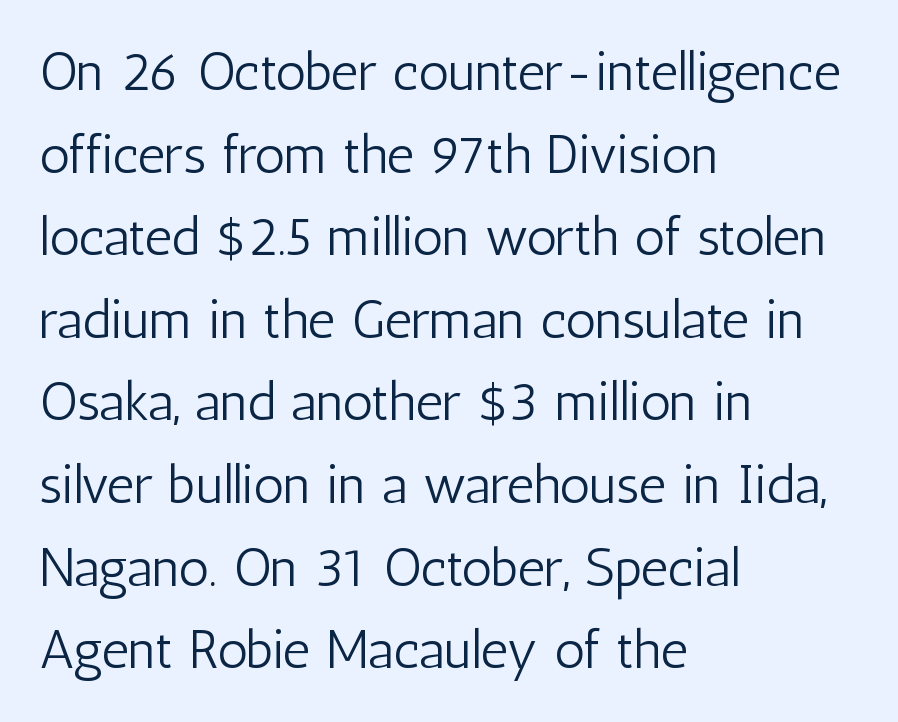
{"serif": "no", "italic": "no", "bold": "no", "weight": "light", "width": "condensed", "stroke_contrast": "low", "x_height": "medium", "monospaced": "no", "underline": "no", "align": "left", "line_spacing": "normal", "line_spacing_ratio": 1.53, "letter_spacing": "normal", "letter_spacing_em": 0.0, "glyph_px": 54}
